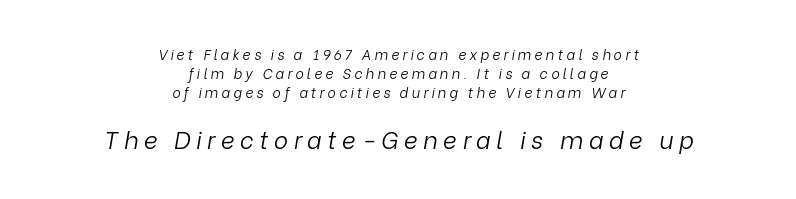
The image shows 24 px text type, italic (leaning right); set centered, normal line spacing (1.37x), unusually wide letter spacing (+0.23 em), not underlined; the second (bottom) block is 1.71x larger.
